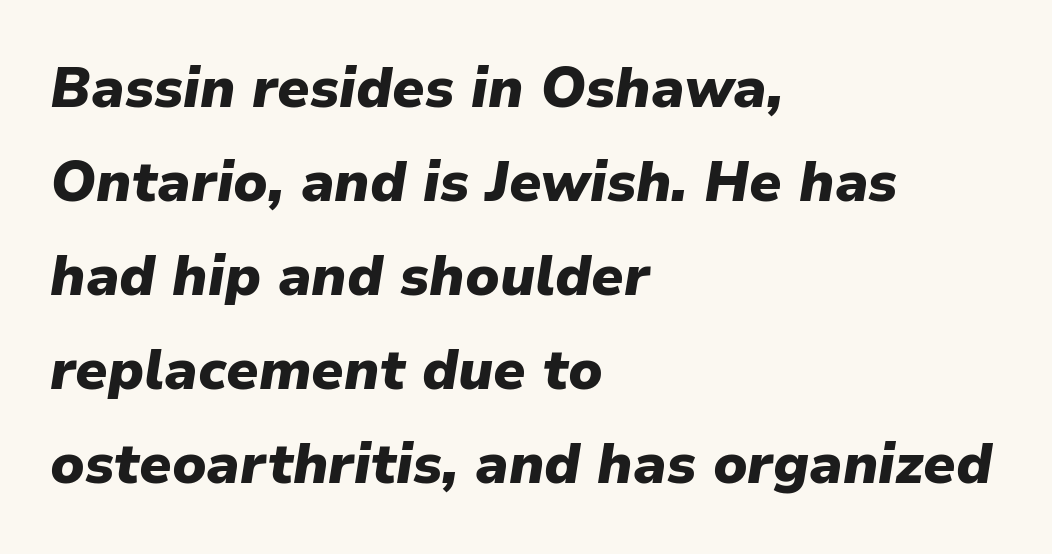
Q: Is the text bold? A: Yes.
Q: Is the text italic (slanted)? A: Yes, it leans right by about 9 degrees.
Q: Is the text underlined? A: No.
Q: How is the paragraph aligned? A: Left-aligned.
Q: Is the spacing between letters normal or unusually wide? A: Normal.
Q: Is the spacing between lines tight, normal or loose? A: Normal.
Q: Width (condensed, normal, or wide)? A: Normal.
Q: Stroke contrast? A: Low.
Q: x-height? A: Medium.
Q: Monospaced? A: No.
